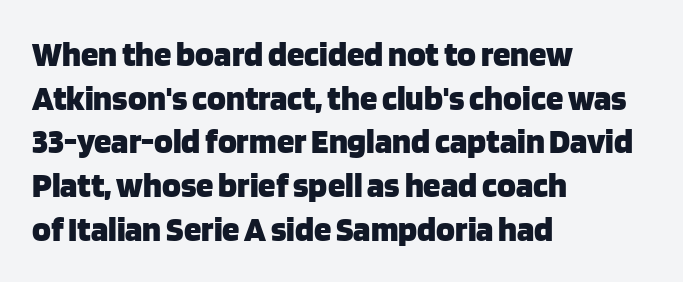
The image shows 35 px heavy sans-serif type, upright; set left-aligned, normal line spacing (1.25x), normal letter spacing, not underlined; low stroke contrast and a large x-height.
